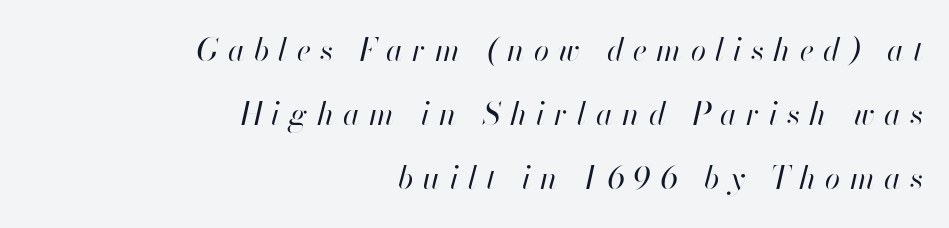
{"italic": "yes", "lean": "right", "slant_degrees": 13, "bold": "no", "weight": "regular", "width": "normal", "stroke_contrast": "high", "x_height": "small", "monospaced": "no", "underline": "no", "align": "right", "line_spacing": "loose", "line_spacing_ratio": 2.06, "letter_spacing": "wide", "letter_spacing_em": 0.3, "glyph_px": 31}
